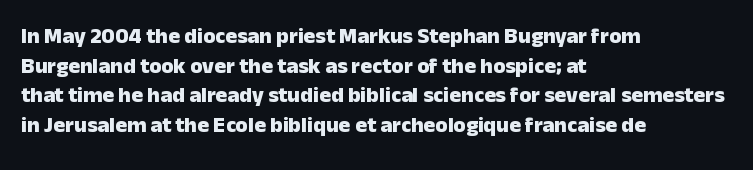
{"italic": "no", "bold": "yes", "underline": "no", "align": "left", "line_spacing": "normal", "line_spacing_ratio": 1.35, "letter_spacing": "normal", "letter_spacing_em": 0.0, "glyph_px": 22}
